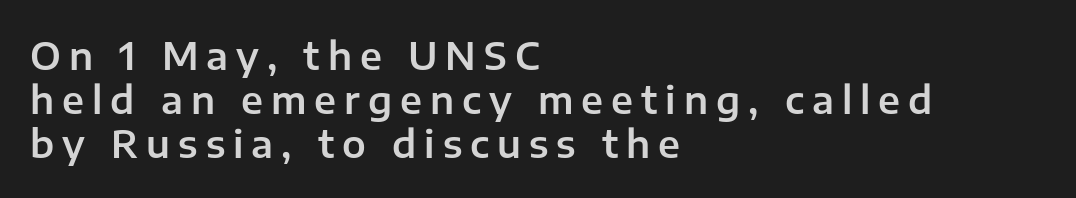
{"serif": "no", "italic": "no", "width": "normal", "stroke_contrast": "low", "x_height": "medium", "monospaced": "no", "underline": "no", "align": "left", "line_spacing_ratio": 1.16, "letter_spacing": "wide", "letter_spacing_em": 0.21, "glyph_px": 38}
